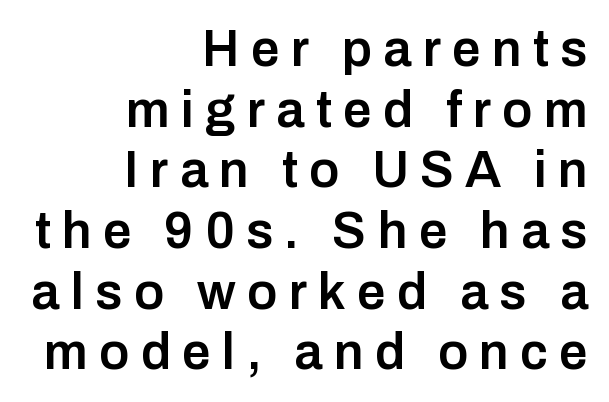
Q: Is the text bold? A: Semi-bold.
Q: Is the text italic (slanted)? A: No, it is upright.
Q: Is the typeface a serif or a sans-serif typeface? A: Sans-serif.
Q: Is the text underlined? A: No.
Q: How is the paragraph aligned? A: Right-aligned.
Q: Is the spacing between letters normal or unusually wide? A: Unusually wide.
Q: Width (condensed, normal, or wide)? A: Normal.
Q: Stroke contrast? A: Low.
Q: x-height? A: Medium.
Q: Monospaced? A: No.
